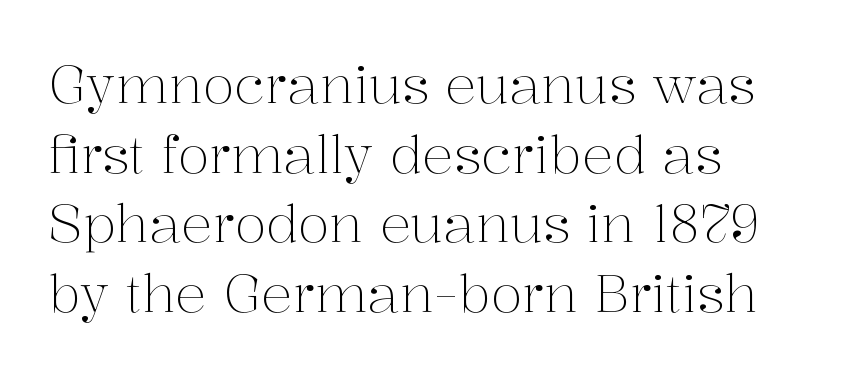
{"serif": "yes", "italic": "no", "bold": "no", "weight": "light", "width": "normal", "stroke_contrast": "medium", "x_height": "medium", "monospaced": "no", "underline": "no", "align": "left", "line_spacing": "normal", "line_spacing_ratio": 1.34, "letter_spacing": "normal", "letter_spacing_em": 0.0, "glyph_px": 52}
